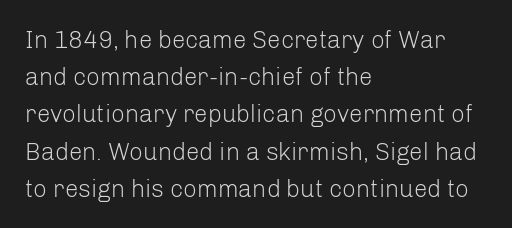
Q: Is the text bold? A: No.
Q: Is the text italic (slanted)? A: No, it is upright.
Q: Is the text underlined? A: No.
Q: How is the paragraph aligned? A: Left-aligned.
Q: Is the spacing between letters normal or unusually wide? A: Normal.
Q: Is the spacing between lines tight, normal or loose? A: Normal.
